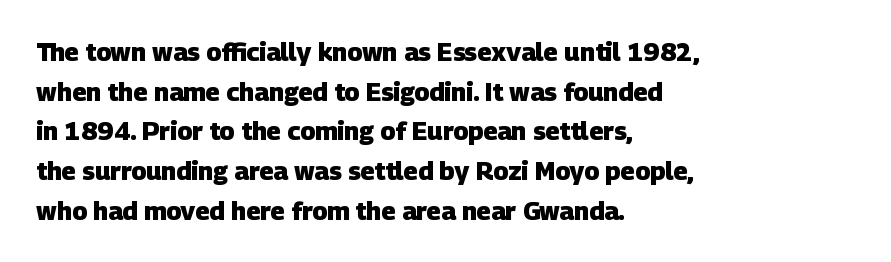
Plain, unruled lines of type. Reading down the column, the eye jumps a familiar distance to each next line. These lines keep a tight, regular rhythm from letter to letter. Weight check: bold — yes, fully.
